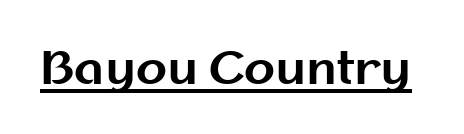
Posture: straight, roman, zero tilt. Are there feet on the stems? There aren't — it's a sans. A baseline rule has been typeset under these characters. The glyphs have the mass of a bold cut. The passage shown has conventional tracking throughout.
